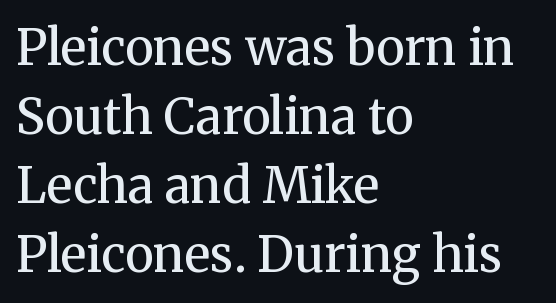
The image shows 49 px regular-weight serif type, upright; set left-aligned, normal line spacing (1.41x), normal letter spacing, not underlined; medium stroke contrast and a medium x-height.
